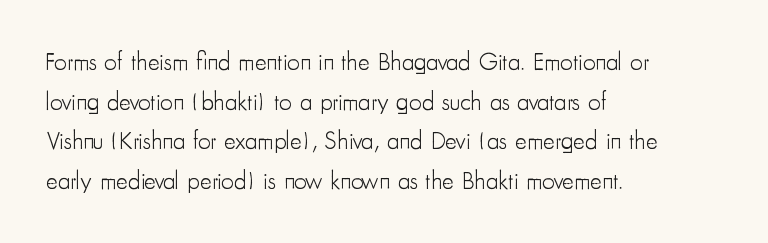
The image shows 25 px text type, upright; set left-aligned, normal line spacing (1.59x), normal letter spacing, not underlined.
